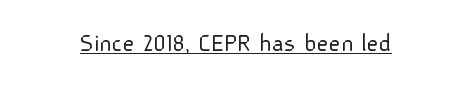
Short note: letters normally spaced. Is this a heavy cut? Hardly; it is regular or lighter. This sample uses an upright cut, with every glyph sitting square on the baseline. Is there an underline? Yes — a line sits under the letters.
